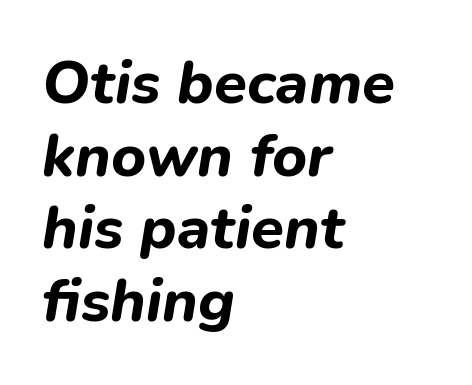
Q: Is the text bold? A: Yes.
Q: Is the text italic (slanted)? A: Yes, it leans right by about 9 degrees.
Q: Is the text underlined? A: No.
Q: How is the paragraph aligned? A: Left-aligned.
Q: Is the spacing between letters normal or unusually wide? A: Normal.
Q: Width (condensed, normal, or wide)? A: Normal.
Q: Stroke contrast? A: Low.
Q: x-height? A: Medium.
Q: Monospaced? A: No.
